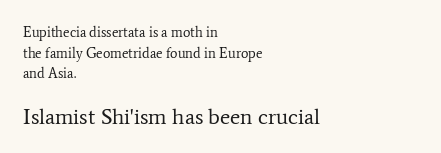
The image shows 22 px text type, upright; set left-aligned, normal line spacing (1.48x), normal letter spacing, not underlined; the second (bottom) block is 1.57x larger.
